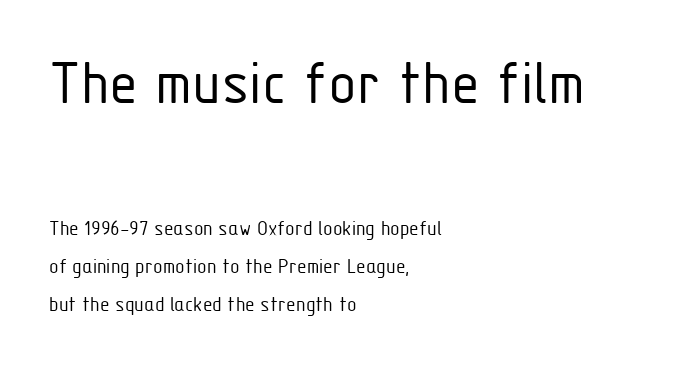
The image shows 66 px light, condensed sans-serif type, upright; set left-aligned, line spacing 1.74x, normal letter spacing, not underlined; the first (top) block is 3.0x larger; low stroke contrast and a medium x-height.
